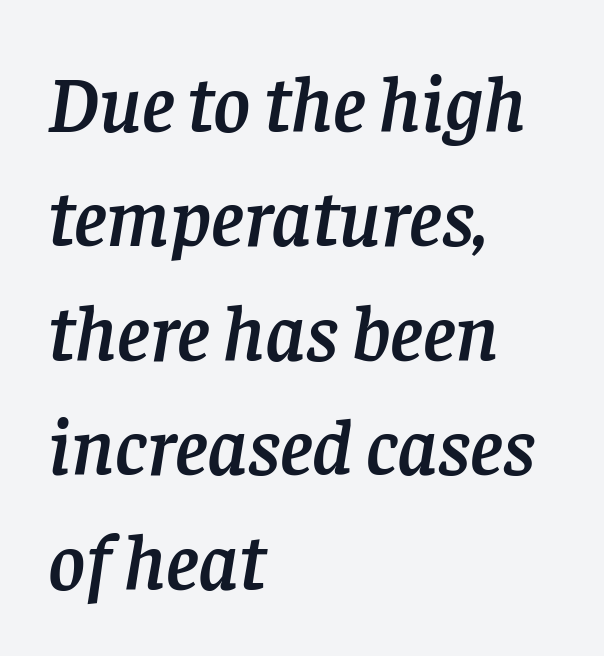
The image shows 80 px serif type, italic (leaning right); set left-aligned, normal line spacing (1.43x), normal letter spacing, not underlined; low stroke contrast and a large x-height.
